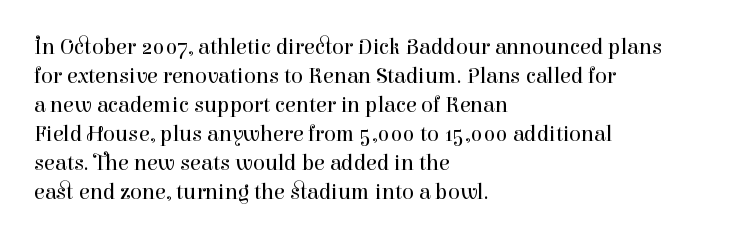
{"italic": "no", "bold": "no", "underline": "no", "align": "left", "line_spacing": "normal", "line_spacing_ratio": 1.32, "letter_spacing": "normal", "letter_spacing_em": 0.0, "glyph_px": 22}
